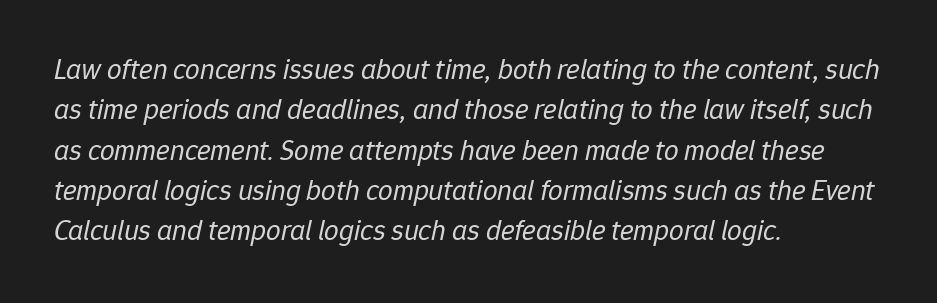
{"italic": "yes", "lean": "right", "slant_degrees": 12, "bold": "no", "weight": "regular", "width": "normal", "stroke_contrast": "low", "x_height": "medium", "monospaced": "no", "underline": "no", "align": "left", "line_spacing": "normal", "line_spacing_ratio": 1.39, "letter_spacing": "normal", "letter_spacing_em": 0.0, "glyph_px": 29}
